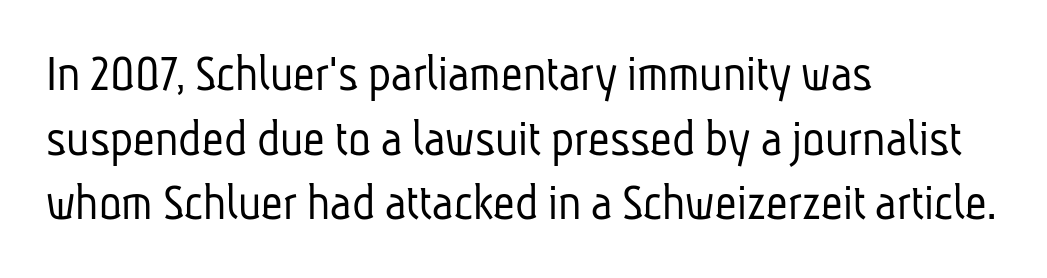
{"serif": "no", "bold": "no", "weight": "light", "width": "condensed", "stroke_contrast": "low", "x_height": "medium", "monospaced": "no", "underline": "no", "align": "left", "line_spacing_ratio": 1.22, "letter_spacing": "normal", "letter_spacing_em": 0.0, "glyph_px": 53}
